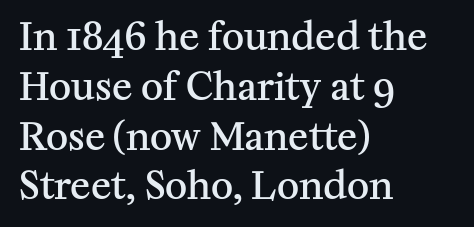
{"serif": "yes", "italic": "no", "bold": "semi", "weight": "semibold", "width": "normal", "stroke_contrast": "medium", "x_height": "medium", "monospaced": "no", "underline": "no", "align": "left", "line_spacing": "normal", "line_spacing_ratio": 1.31, "letter_spacing": "normal", "letter_spacing_em": 0.0, "glyph_px": 38}
